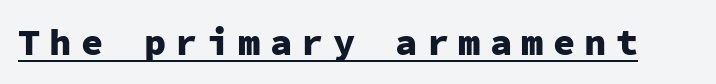
The image shows 37 px heavy sans-serif type, upright, monospaced; set unusually wide letter spacing (+0.25 em), underlined; low stroke contrast and a medium x-height.
